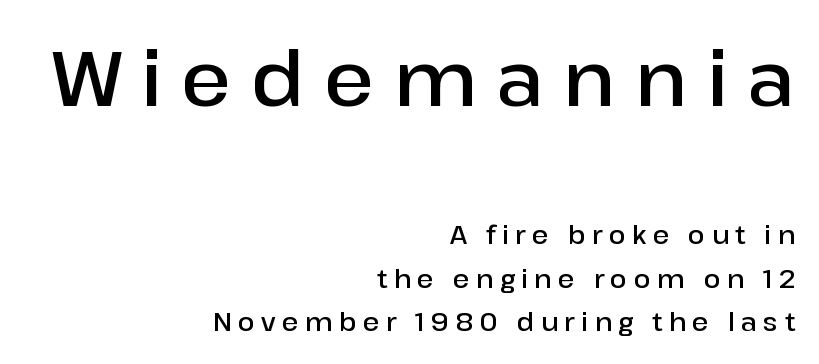
{"serif": "no", "italic": "no", "bold": "semi", "weight": "semibold", "width": "normal", "stroke_contrast": "low", "x_height": "medium", "monospaced": "no", "underline": "no", "align": "right", "line_spacing_ratio": 1.74, "letter_spacing": "wide", "letter_spacing_em": 0.25, "larger_block": "first", "size_ratio": 3.04, "glyph_px": 76}
